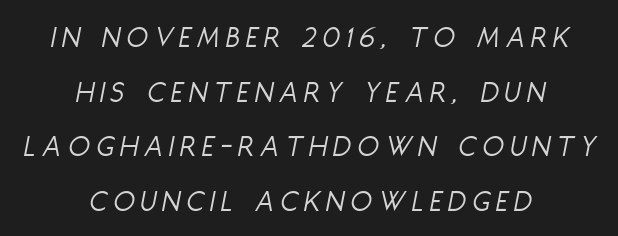
Q: Is the text bold? A: No.
Q: Is the text italic (slanted)? A: Yes, it leans right by about 11 degrees.
Q: Is the text underlined? A: No.
Q: How is the paragraph aligned? A: Centered.
Q: Is the spacing between letters normal or unusually wide? A: Unusually wide.
Q: Width (condensed, normal, or wide)? A: Condensed.
Q: Stroke contrast? A: Low.
Q: x-height? A: Large.
Q: Monospaced? A: No.
